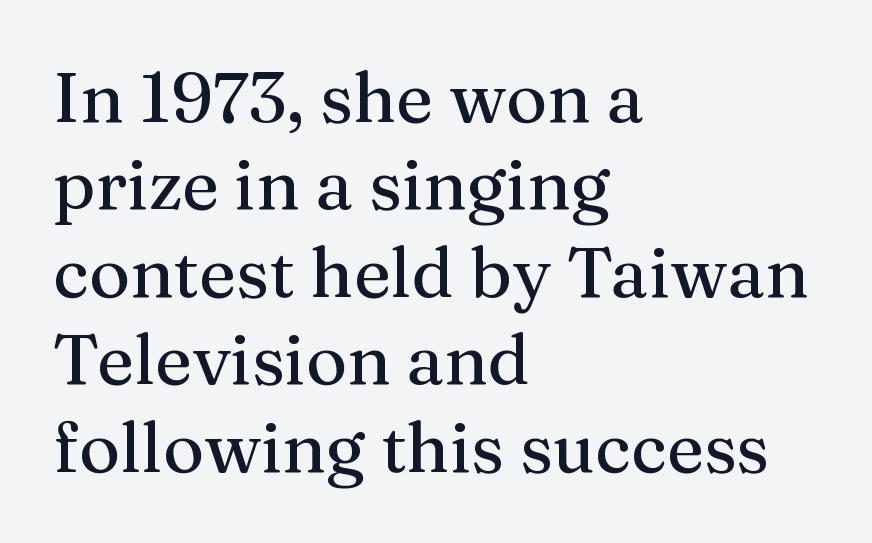
The image shows 70 px serif type, upright; set left-aligned, normal line spacing (1.25x), normal letter spacing, not underlined; medium stroke contrast and a medium x-height.
